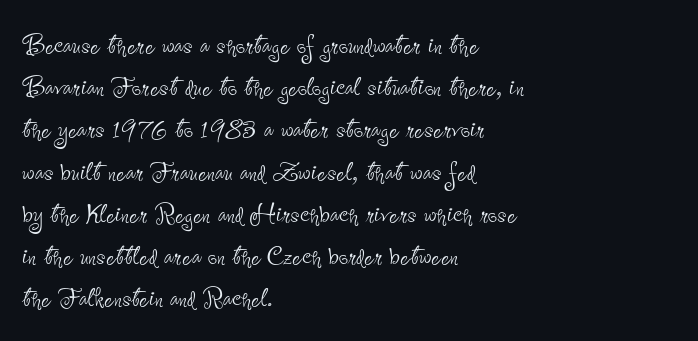
{"serif": "no", "bold": "no", "weight": "thin", "width": "condensed", "stroke_contrast": "low", "x_height": "small", "monospaced": "no", "underline": "no", "align": "left", "line_spacing": "normal", "line_spacing_ratio": 1.28, "letter_spacing": "normal", "letter_spacing_em": 0.0, "glyph_px": 33}
